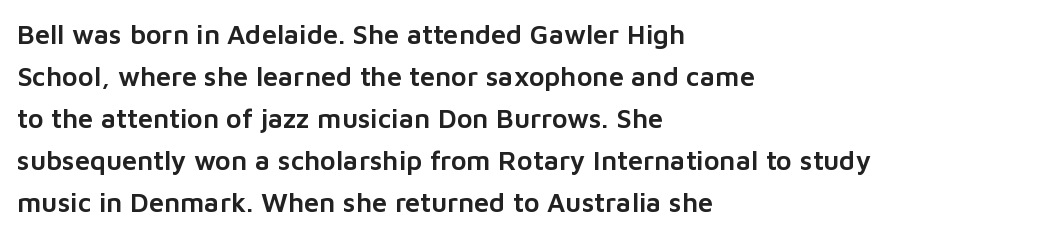
{"italic": "no", "underline": "no", "align": "left", "line_spacing": "normal", "line_spacing_ratio": 1.56, "letter_spacing": "normal", "letter_spacing_em": 0.0, "glyph_px": 27}
